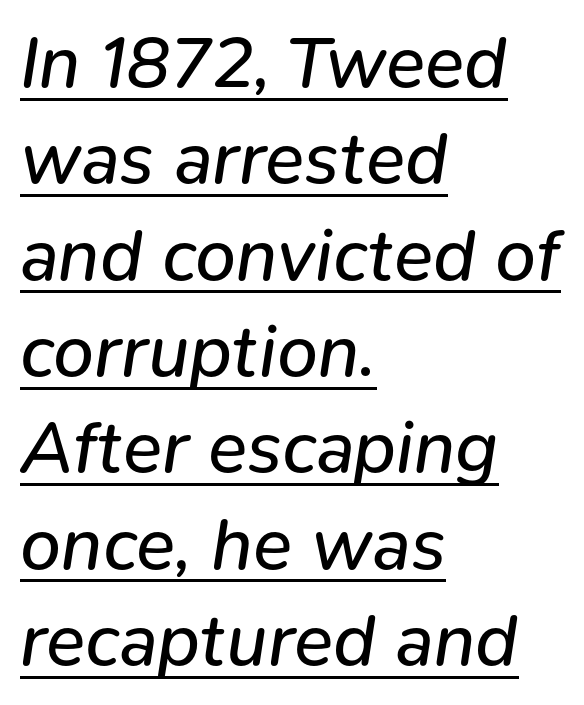
Q: Is the text bold? A: No.
Q: Is the text italic (slanted)? A: Yes, it leans right by about 9 degrees.
Q: Is the text underlined? A: Yes.
Q: How is the paragraph aligned? A: Left-aligned.
Q: Is the spacing between letters normal or unusually wide? A: Normal.
Q: Is the spacing between lines tight, normal or loose? A: Normal.
Q: Width (condensed, normal, or wide)? A: Normal.
Q: Stroke contrast? A: Low.
Q: x-height? A: Medium.
Q: Monospaced? A: No.
